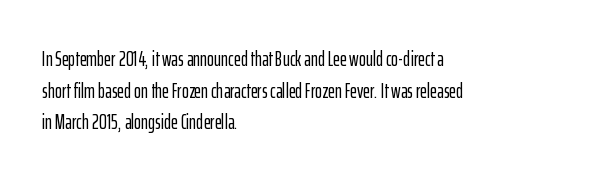
Has an underline been added? It has not. Do the letters lean? They stand straight. Notice how descenders clear the ascenders below comfortably — that's standard leading. The line texture is even and compact thanks to regular tracking.
